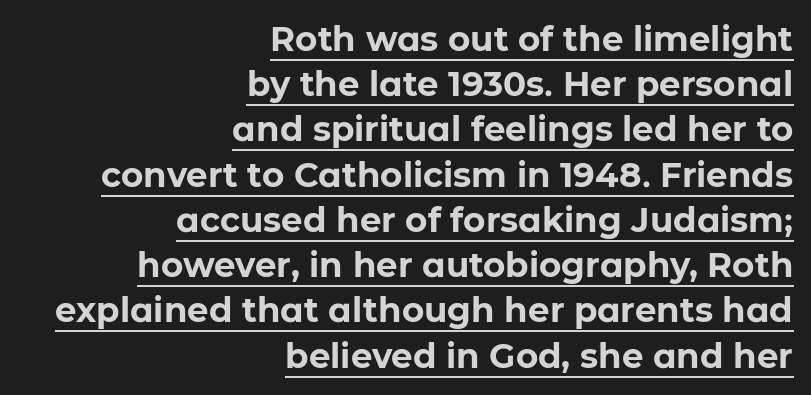
The image shows 34 px bold sans-serif type, upright; set right-aligned, normal line spacing (1.33x), normal letter spacing, underlined; low stroke contrast and a medium x-height.
